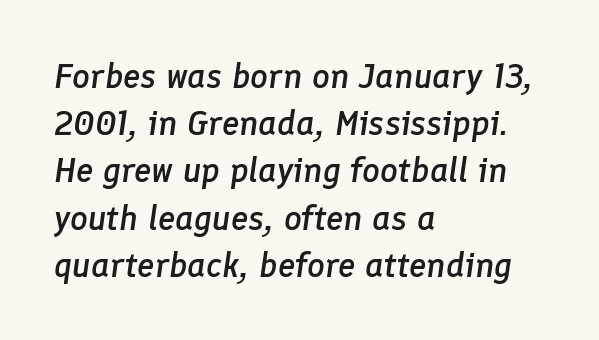
If you drew a ruler down the left edge, every line would touch it. Check under the words: just untouched page. The sample has been set in demibold, a notch under bold. A typesetter would call this zero additional tracking. Vertically, the passage feels balanced, rows spaced as you'd expect.
